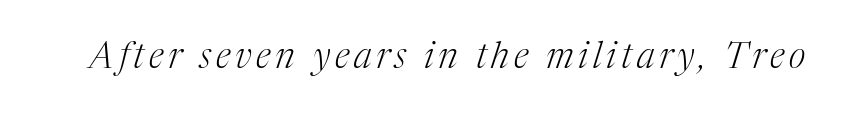
The image shows 36 px light serif type, italic (leaning right); set not underlined; medium stroke contrast and a medium x-height.
